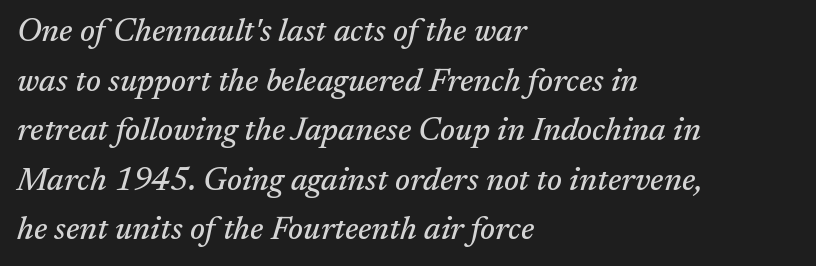
{"serif": "yes", "italic": "yes", "lean": "right", "slant_degrees": 17, "width": "normal", "stroke_contrast": "medium", "x_height": "medium", "monospaced": "no", "underline": "no", "align": "left", "line_spacing": "normal", "line_spacing_ratio": 1.55, "letter_spacing": "normal", "letter_spacing_em": 0.0, "glyph_px": 32}
